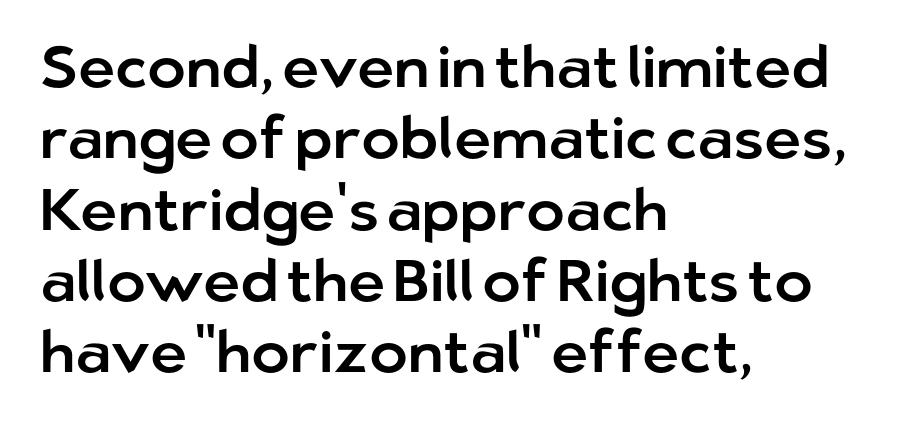
The image shows 58 px sans-serif type, upright; set left-aligned, line spacing 1.23x, normal letter spacing, not underlined; low stroke contrast and a medium x-height.
